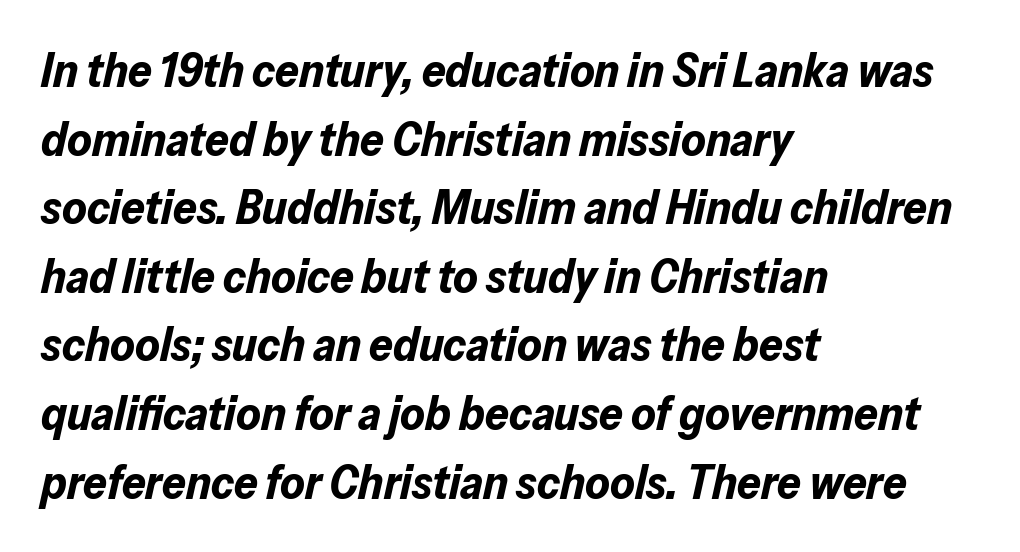
The image shows 47 px bold type, italic (leaning right); set left-aligned, normal line spacing (1.46x), normal letter spacing, not underlined; low stroke contrast and a medium x-height.
